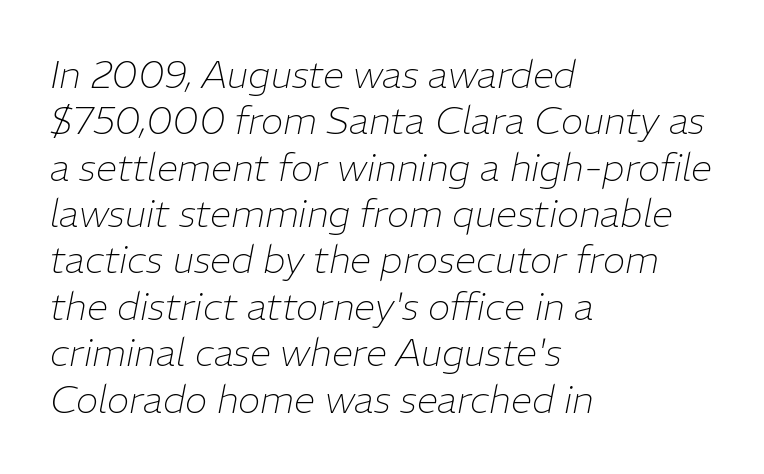
Q: Is the text bold? A: No.
Q: Is the text italic (slanted)? A: Yes, it leans right by about 11 degrees.
Q: Is the text underlined? A: No.
Q: How is the paragraph aligned? A: Left-aligned.
Q: Is the spacing between letters normal or unusually wide? A: Normal.
Q: Width (condensed, normal, or wide)? A: Normal.
Q: Stroke contrast? A: Low.
Q: x-height? A: Medium.
Q: Monospaced? A: No.
